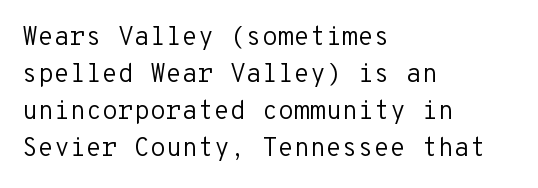
Q: Is the text bold? A: No.
Q: Is the text italic (slanted)? A: No, it is upright.
Q: Is the text underlined? A: No.
Q: How is the paragraph aligned? A: Left-aligned.
Q: Is the spacing between letters normal or unusually wide? A: Normal.
Q: Is the spacing between lines tight, normal or loose? A: Normal.
